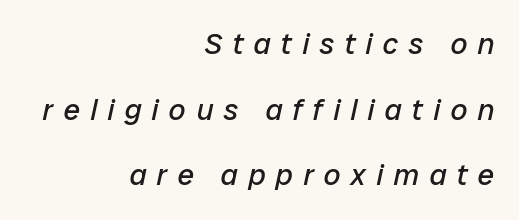
{"italic": "yes", "lean": "right", "slant_degrees": 12, "bold": "no", "weight": "regular", "width": "normal", "stroke_contrast": "low", "x_height": "medium", "monospaced": "no", "underline": "no", "align": "right", "line_spacing": "loose", "line_spacing_ratio": 2.19, "letter_spacing": "wide", "letter_spacing_em": 0.34, "glyph_px": 30}
